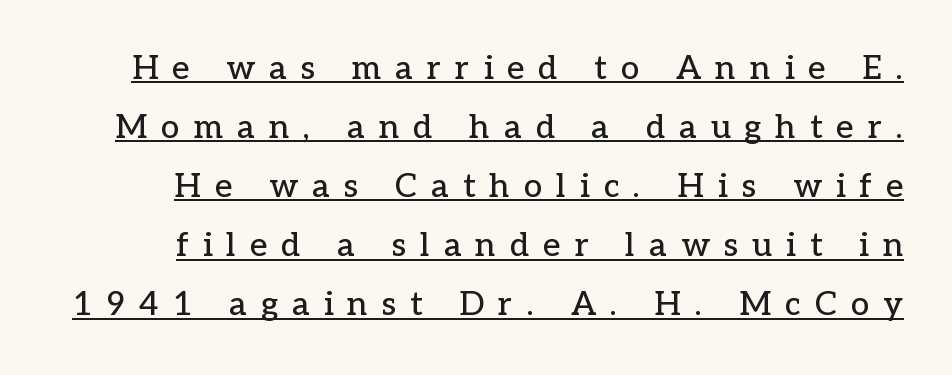
The letters stand straight up with perfectly vertical stems. The rendering uses natural spacing where letterforms have individual widths. This is serif lettering, the kind often seen in printed books. Caption: lettering with a line underneath. Substantial extra tracking has been applied to these lines.
